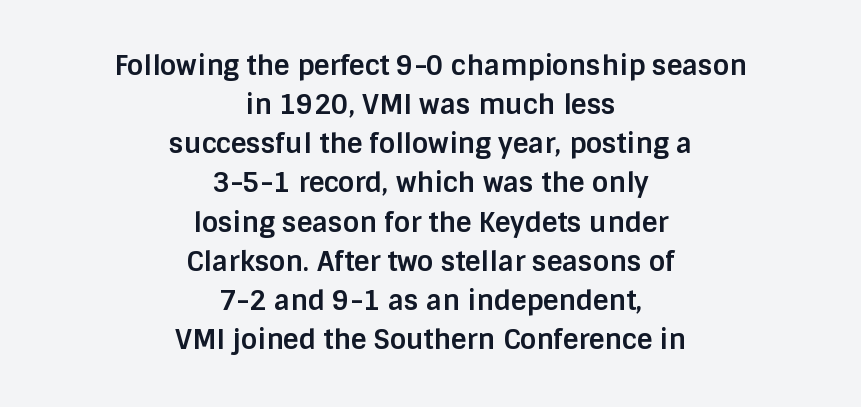
The image shows 27 px bold type, upright; set centered, normal line spacing (1.45x), normal letter spacing, not underlined.
